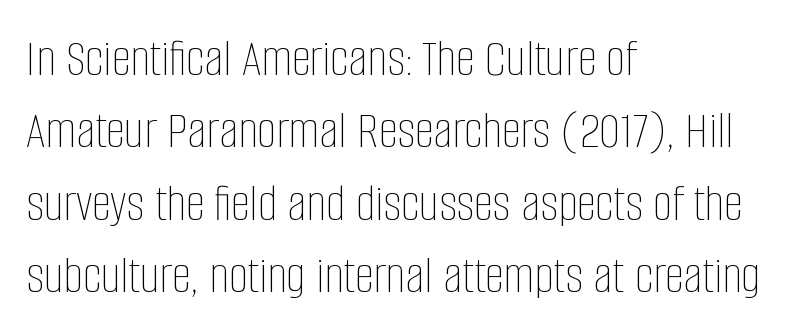
The image shows 54 px thin, condensed type, upright; set left-aligned, normal line spacing (1.34x), normal letter spacing, not underlined; low stroke contrast and a large x-height.
